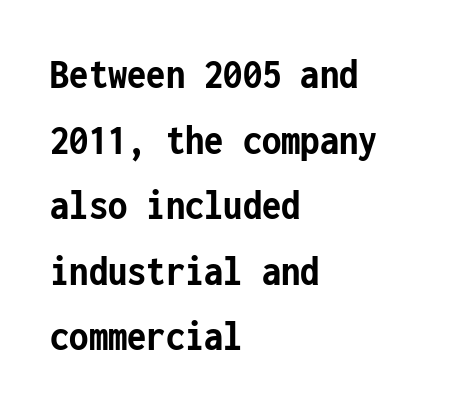
Q: Is the text bold? A: Yes.
Q: Is the text italic (slanted)? A: No, it is upright.
Q: Is the typeface a serif or a sans-serif typeface? A: Sans-serif.
Q: Is the text underlined? A: No.
Q: How is the paragraph aligned? A: Left-aligned.
Q: Is the spacing between letters normal or unusually wide? A: Normal.
Q: Is the spacing between lines tight, normal or loose? A: Normal.
Q: Width (condensed, normal, or wide)? A: Condensed.
Q: Stroke contrast? A: Low.
Q: x-height? A: Medium.
Q: Monospaced? A: Yes.
